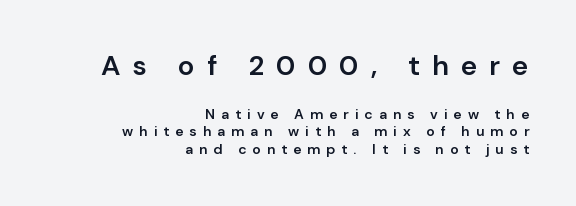
{"serif": "no", "italic": "no", "bold": "semi", "weight": "semibold", "width": "normal", "stroke_contrast": "low", "x_height": "medium", "monospaced": "no", "underline": "no", "align": "right", "line_spacing": "normal", "line_spacing_ratio": 1.26, "letter_spacing": "wide", "letter_spacing_em": 0.43, "larger_block": "first", "size_ratio": 2.0, "glyph_px": 28}
